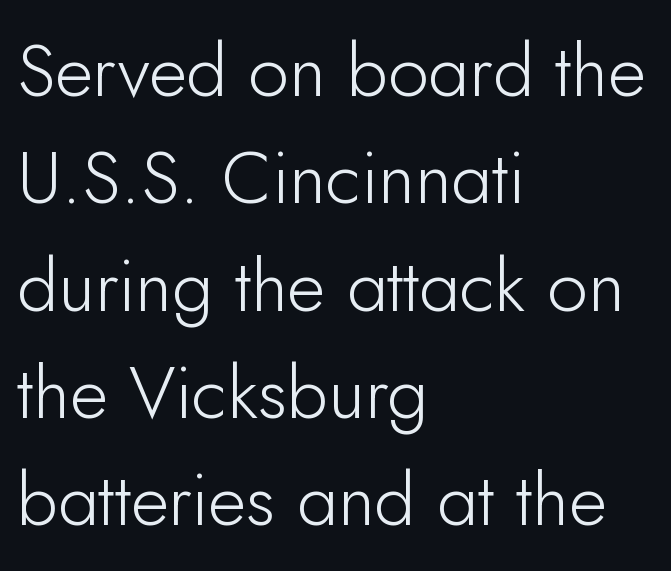
The image shows 73 px light sans-serif type, upright; set left-aligned, normal line spacing (1.47x), normal letter spacing, not underlined; low stroke contrast and a small x-height.
